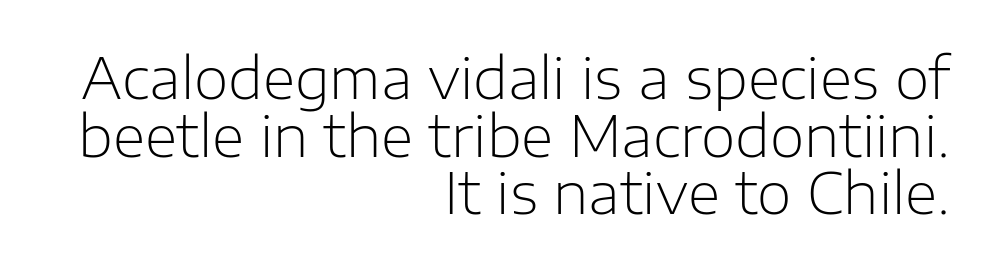
Check under the words: just untouched page. Here the designer chose a conventional face with non-uniform glyph widths. This reads as an unemphasized weight, regular at the heaviest. This is the regular roman posture of the typeface. A student would call this right alignment; a typographer would say flush right, rag left. Characters follow at the spacing the type designer built in.
